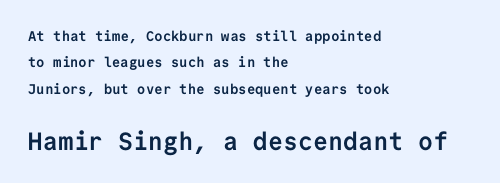
{"italic": "no", "bold": "yes", "underline": "no", "align": "left", "line_spacing_ratio": 1.88, "letter_spacing": "normal", "letter_spacing_em": 0.0, "larger_block": "second", "size_ratio": 1.79, "glyph_px": 25}
